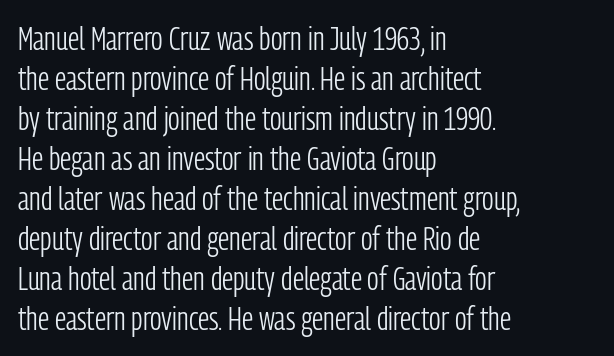
The image shows 33 px light, condensed sans-serif type, upright; set left-aligned, line spacing 1.21x, normal letter spacing, not underlined; low stroke contrast and a medium x-height.
